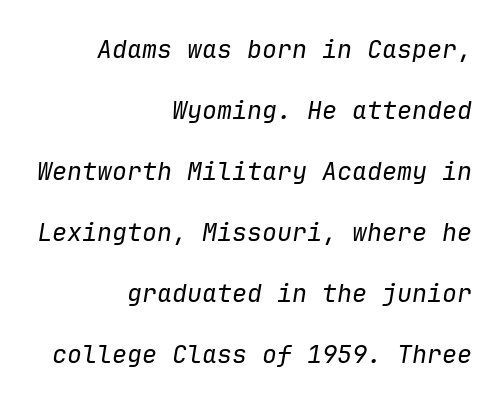
Q: Is the text bold? A: No.
Q: Is the text italic (slanted)? A: Yes, it leans right by about 9 degrees.
Q: Is the text underlined? A: No.
Q: How is the paragraph aligned? A: Right-aligned.
Q: Is the spacing between letters normal or unusually wide? A: Normal.
Q: Is the spacing between lines tight, normal or loose? A: Loose.
